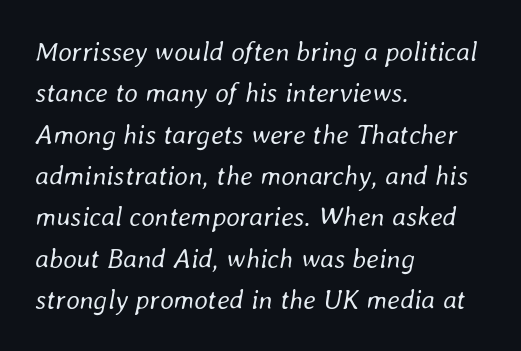
A quiet, ordinary-to-light weight characterises the typeface. Anything drawn beneath the words? Only blank space. This rendering uses left alignment, leaving the right contour irregular. Nothing unusual about the tracking: characters are spaced as the font intends. Is the type slanted? Yes — the strokes lean at a clear angle.
